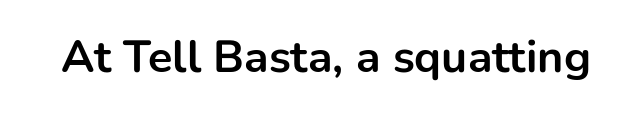
Students, note that the glyphs here touch the page at normal intervals. Varying glyph widths throughout — classic text-font behaviour. Typographically, this falls in the sans-serif category. Thick stems and heavy bowls — unmistakably bold. The letters stand straight up with perfectly vertical stems. The zone under the glyphs is completely vacant.
